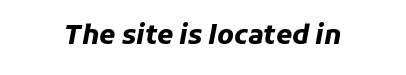
The image shows 26 px bold type, italic (leaning right); set normal letter spacing, not underlined.
